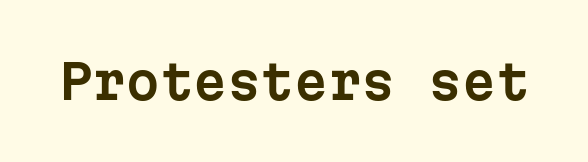
{"serif": "no", "italic": "no", "width": "normal", "stroke_contrast": "low", "x_height": "medium", "monospaced": "yes", "underline": "no", "letter_spacing": "normal", "letter_spacing_em": 0.0, "glyph_px": 48}
